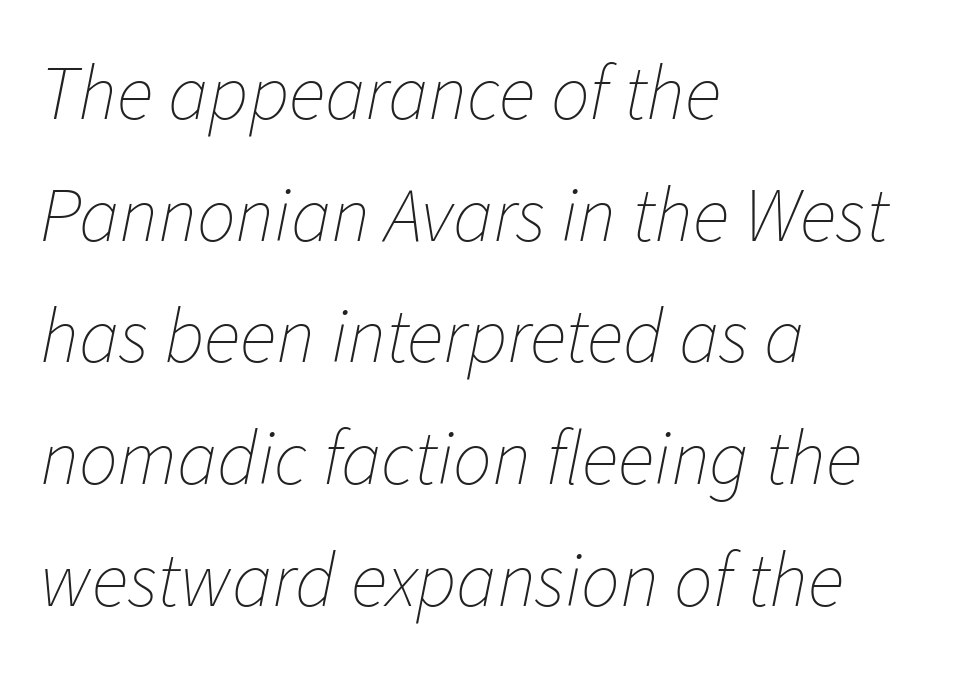
A typesetter would call this zero additional tracking. The typeface has the unassuming heft of standard copy or less. Typeset ragged right — the left edge is the straight one. Compared with typical paragraphs, the rows here are spaced about the same. Character widths vary here, with narrow letters taking less room than wide ones.
